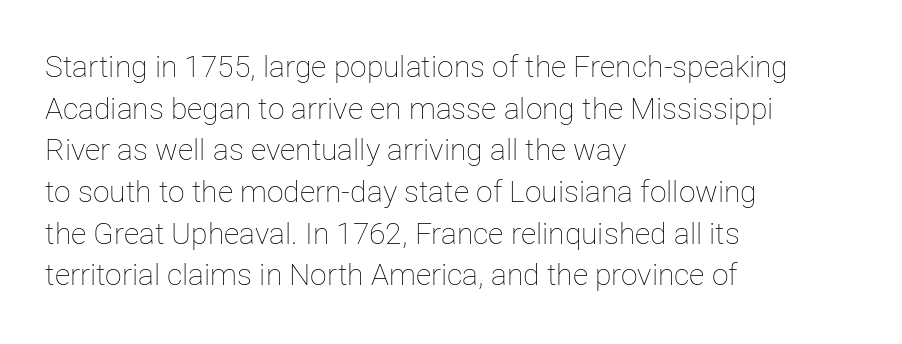
Q: Is the text bold? A: No.
Q: Is the text italic (slanted)? A: No, it is upright.
Q: Is the text underlined? A: No.
Q: How is the paragraph aligned? A: Left-aligned.
Q: Is the spacing between letters normal or unusually wide? A: Normal.
Q: Is the spacing between lines tight, normal or loose? A: Normal.
Q: Width (condensed, normal, or wide)? A: Normal.
Q: Stroke contrast? A: Low.
Q: x-height? A: Medium.
Q: Monospaced? A: No.
